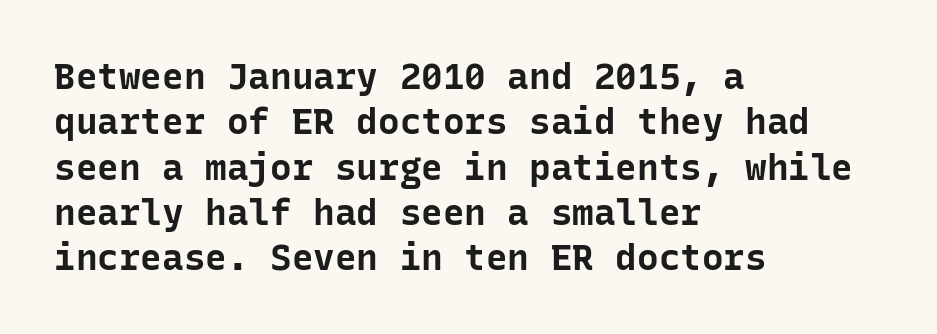
This rendering employs a face without finishing strokes, i.e., a sans-serif. Stroke thickness is high; the sample reads as a true bold. Words appear dense and cohesive because spacing is normal. Note the uniform advance width — an 'i' takes as much space as an 'm'. Vertically, the passage feels balanced, rows spaced as you'd expect. One-word summary of the alignment: left.
